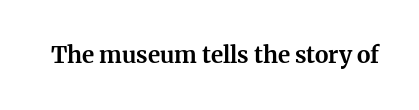
Notice how thick the strokes are: this is what a full bold looks like. In terms of letterspacing, this is plain default setting. The specimen omits any rule beneath the text block's lines. The lettering stays uniformly vertical, giving the passage a roman look.
